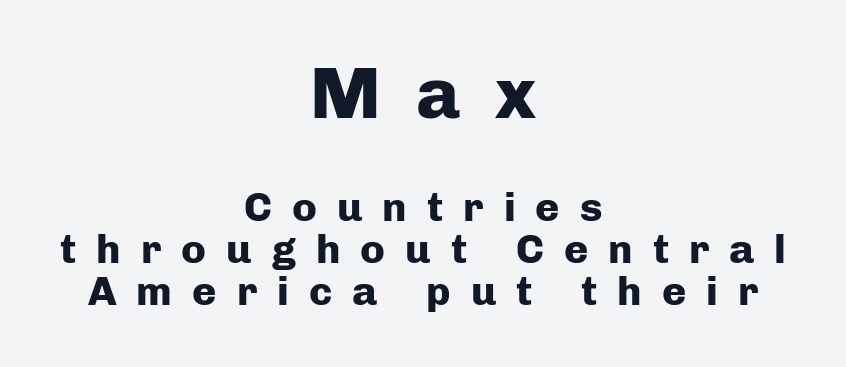
Q: Is the text bold? A: Yes.
Q: Is the text italic (slanted)? A: No, it is upright.
Q: Is the typeface a serif or a sans-serif typeface? A: Sans-serif.
Q: Is the text underlined? A: No.
Q: How is the paragraph aligned? A: Centered.
Q: Is the spacing between letters normal or unusually wide? A: Unusually wide.
Q: Is the spacing between lines tight, normal or loose? A: Tight.
Q: Which block of text is set in a larger size, the first (top) or the second (bottom)? A: The first (top) one.
Q: Width (condensed, normal, or wide)? A: Normal.
Q: Stroke contrast? A: Low.
Q: x-height? A: Medium.
Q: Monospaced? A: No.
